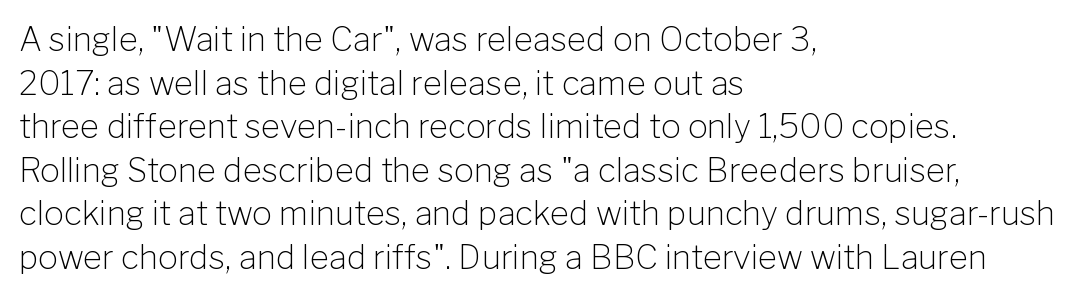
Beneath every word, the page is bare. Successive baselines arrive at the customary interval. Think of a printed novel: that variable character pitch is what you see here. Line beginnings align vertically; line endings do not. A sans-serif font was chosen for this passage. No italicization has been applied; the sample stays upright.
